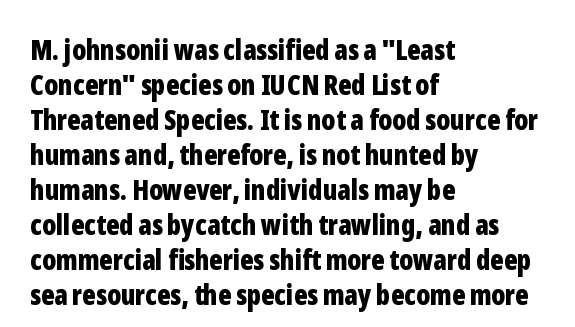
{"serif": "no", "italic": "no", "bold": "yes", "weight": "bold", "width": "condensed", "stroke_contrast": "low", "x_height": "medium", "monospaced": "no", "underline": "no", "align": "left", "line_spacing": "normal", "line_spacing_ratio": 1.25, "letter_spacing": "normal", "letter_spacing_em": 0.0, "glyph_px": 28}
